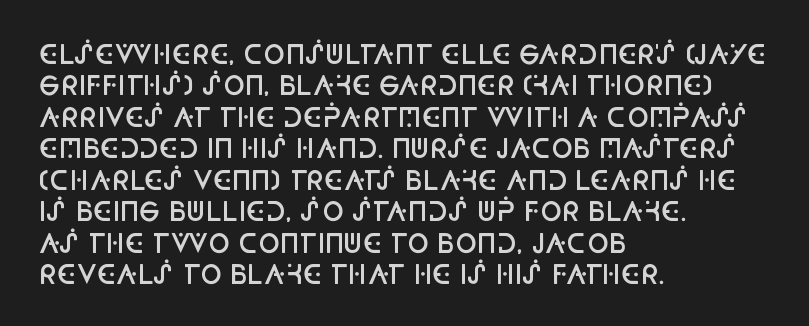
Here the glyphs are tracked normally, forming tight word shapes. Posture: vertical. Quick note: underline off. In CSS terms this would be text-align: left. This is moderately heavy type, rendered in semibold.
